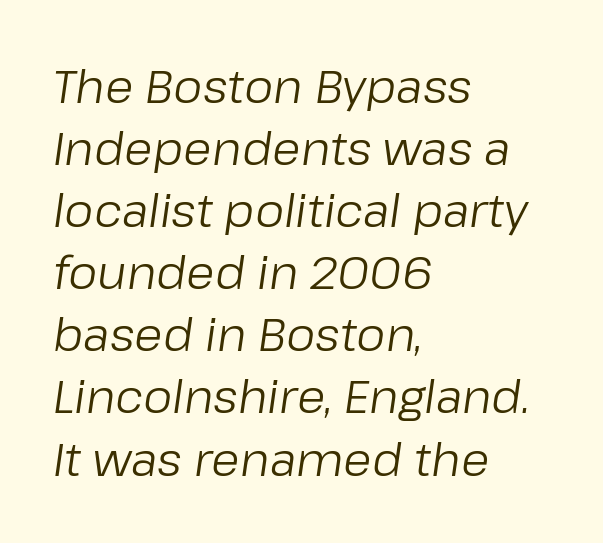
{"italic": "yes", "lean": "right", "slant_degrees": 8, "bold": "no", "weight": "regular", "width": "normal", "stroke_contrast": "low", "x_height": "medium", "monospaced": "no", "underline": "no", "align": "left", "line_spacing": "normal", "line_spacing_ratio": 1.35, "letter_spacing": "normal", "letter_spacing_em": 0.0, "glyph_px": 46}
